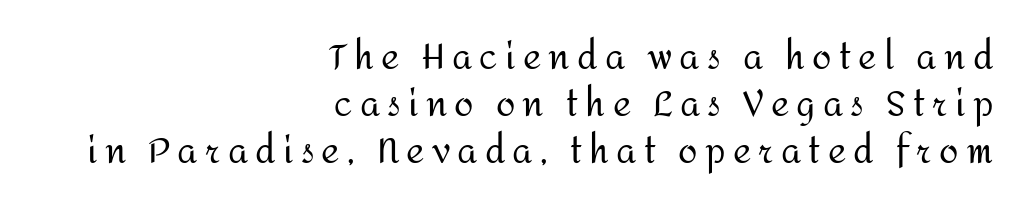
{"serif": "no", "italic": "no", "bold": "no", "weight": "regular", "width": "normal", "stroke_contrast": "medium", "x_height": "medium", "monospaced": "no", "underline": "no", "align": "right", "line_spacing": "normal", "line_spacing_ratio": 1.35, "letter_spacing": "wide", "letter_spacing_em": 0.21, "glyph_px": 35}
